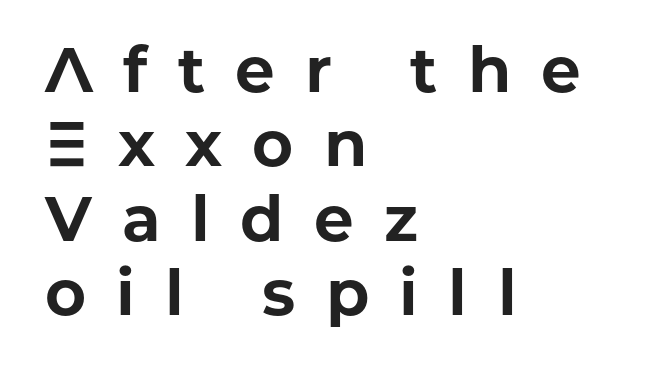
{"serif": "no", "italic": "no", "bold": "yes", "weight": "bold", "width": "normal", "stroke_contrast": "low", "x_height": "medium", "monospaced": "no", "underline": "no", "align": "left", "line_spacing_ratio": 1.18, "letter_spacing": "wide", "letter_spacing_em": 0.48, "glyph_px": 63}
